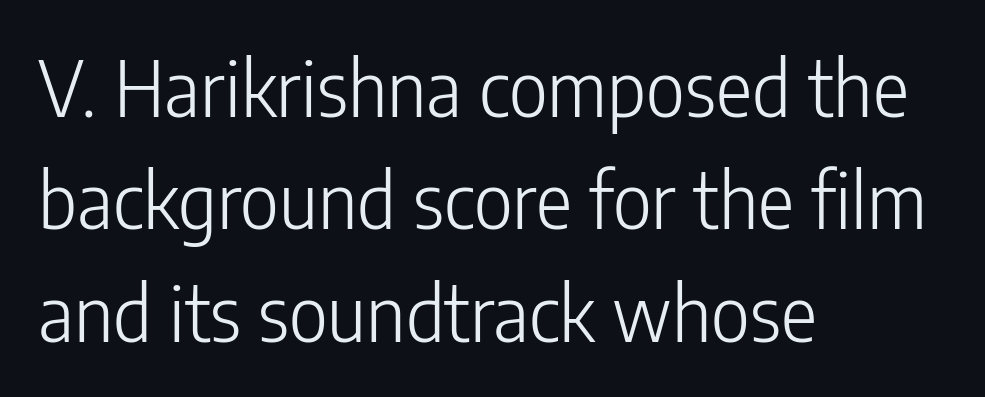
{"serif": "no", "italic": "no", "bold": "no", "weight": "light", "width": "condensed", "stroke_contrast": "low", "x_height": "medium", "monospaced": "no", "underline": "no", "align": "left", "line_spacing": "normal", "line_spacing_ratio": 1.48, "letter_spacing": "normal", "letter_spacing_em": 0.0, "glyph_px": 76}
